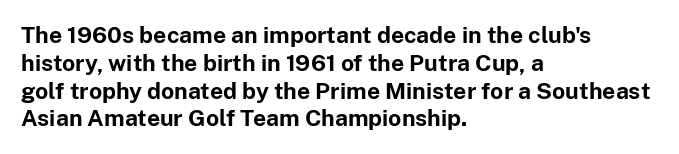
Q: Is the text bold? A: Yes.
Q: Is the text italic (slanted)? A: No, it is upright.
Q: Is the text underlined? A: No.
Q: How is the paragraph aligned? A: Left-aligned.
Q: Is the spacing between letters normal or unusually wide? A: Normal.
